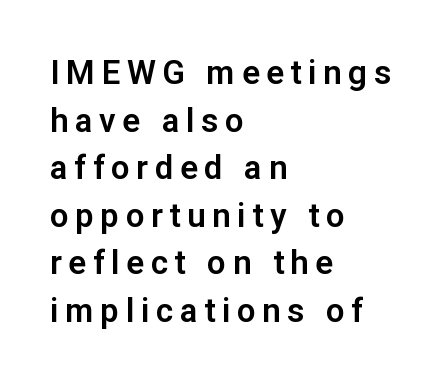
{"serif": "no", "italic": "no", "width": "normal", "stroke_contrast": "low", "x_height": "medium", "monospaced": "no", "underline": "no", "align": "left", "line_spacing": "normal", "line_spacing_ratio": 1.44, "letter_spacing": "wide", "letter_spacing_em": 0.2, "glyph_px": 33}
